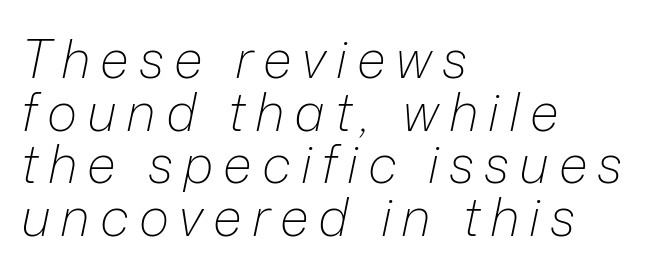
Q: Is the text bold? A: No.
Q: Is the text italic (slanted)? A: Yes, it leans right by about 12 degrees.
Q: Is the text underlined? A: No.
Q: How is the paragraph aligned? A: Left-aligned.
Q: Is the spacing between lines tight, normal or loose? A: Tight.
Q: Width (condensed, normal, or wide)? A: Normal.
Q: Stroke contrast? A: Low.
Q: x-height? A: Medium.
Q: Monospaced? A: No.
